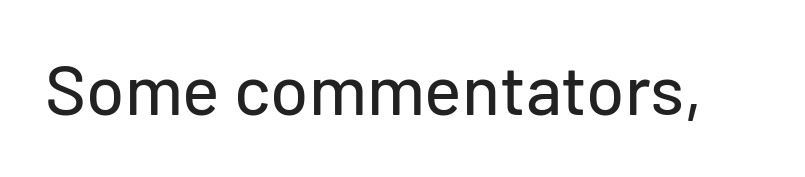
Q: Is the text italic (slanted)? A: No, it is upright.
Q: Is the typeface a serif or a sans-serif typeface? A: Sans-serif.
Q: Is the text underlined? A: No.
Q: Is the spacing between letters normal or unusually wide? A: Normal.
Q: Width (condensed, normal, or wide)? A: Normal.
Q: Stroke contrast? A: Low.
Q: x-height? A: Medium.
Q: Monospaced? A: No.
